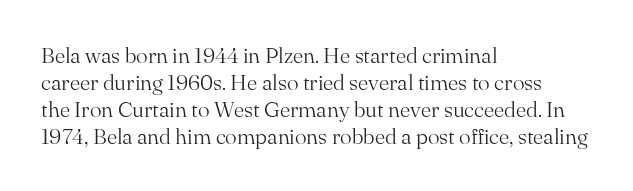
The image shows 22 px text type, upright; set left-aligned, line spacing 1.22x, normal letter spacing, not underlined.
